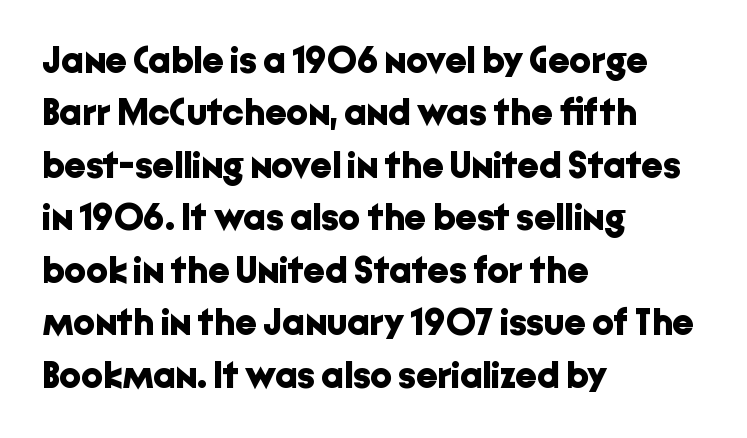
This is roman type, the default non-slanted kind. The foot of each line stays bare and open. Character widths vary here, with narrow letters taking less room than wide ones. Successive baselines arrive at the customary interval. These lines keep a tight, regular rhythm from letter to letter.
